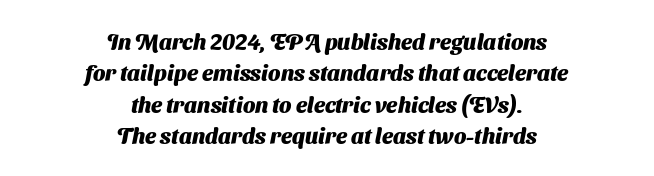
The image shows 22 px bold type; set centered, normal line spacing (1.43x), normal letter spacing, not underlined.
